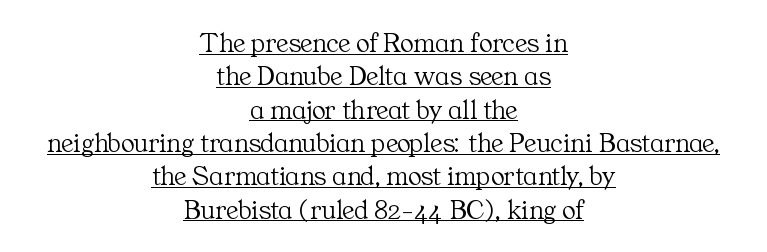
Q: Is the text bold? A: No.
Q: Is the text italic (slanted)? A: No, it is upright.
Q: Is the typeface a serif or a sans-serif typeface? A: Serif.
Q: Is the text underlined? A: Yes.
Q: How is the paragraph aligned? A: Centered.
Q: Is the spacing between letters normal or unusually wide? A: Normal.
Q: Width (condensed, normal, or wide)? A: Normal.
Q: Stroke contrast? A: Medium.
Q: x-height? A: Medium.
Q: Monospaced? A: No.
